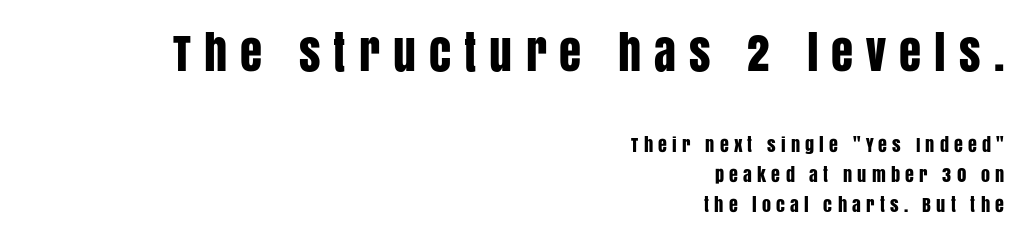
The image shows 45 px condensed sans-serif type, upright; set right-aligned, normal line spacing (1.68x), unusually wide letter spacing (+0.29 em), not underlined; the first (top) block is 2.5x larger; low stroke contrast and a large x-height.
